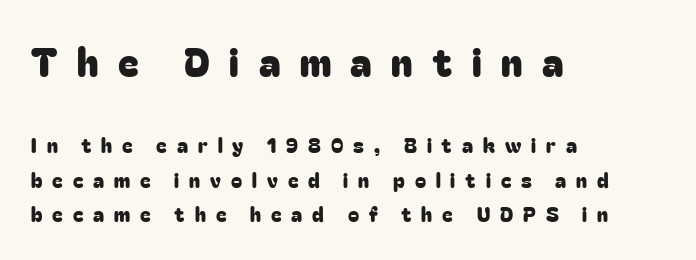
The image shows 39 px sans-serif type, upright; set left-aligned, line spacing 1.72x, unusually wide letter spacing (+0.5 em), not underlined; the first (top) block is 1.95x larger; low stroke contrast and a medium x-height.
